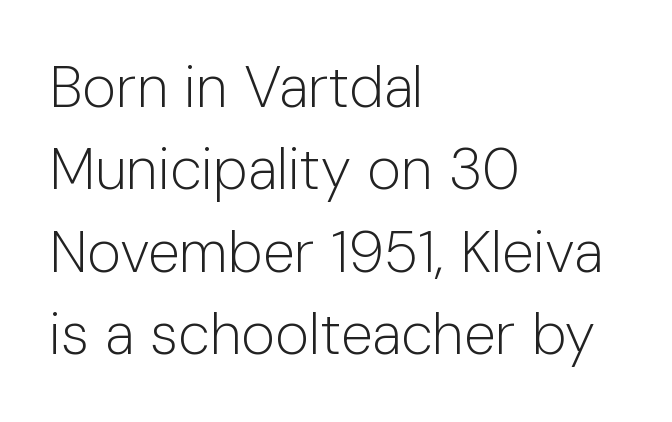
The image shows 58 px light sans-serif type, upright; set left-aligned, normal line spacing (1.42x), normal letter spacing, not underlined; low stroke contrast and a medium x-height.
